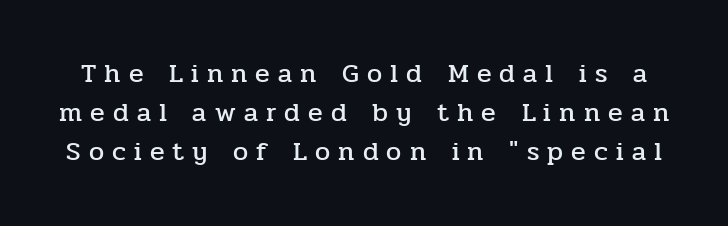
The image shows 27 px text type, upright; set normal line spacing (1.45x), unusually wide letter spacing (+0.3 em), not underlined.
